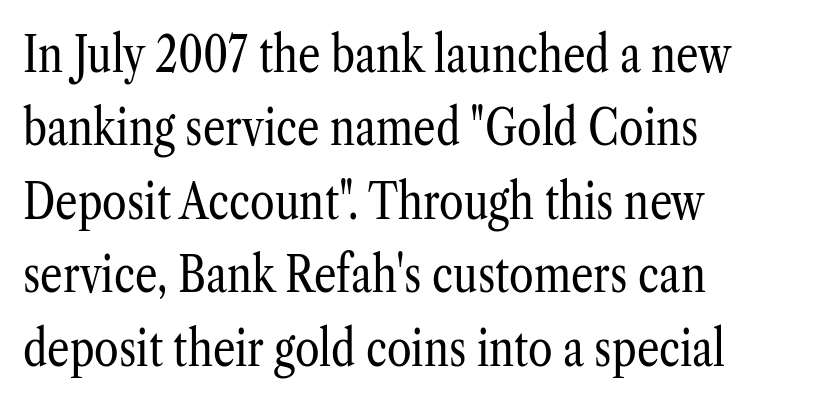
{"serif": "yes", "italic": "no", "bold": "no", "weight": "regular", "width": "condensed", "stroke_contrast": "low", "x_height": "medium", "monospaced": "no", "underline": "no", "align": "left", "line_spacing": "normal", "line_spacing_ratio": 1.47, "letter_spacing": "normal", "letter_spacing_em": 0.0, "glyph_px": 50}
